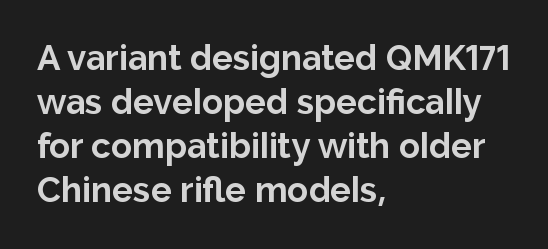
Q: Is the text bold? A: Yes.
Q: Is the text italic (slanted)? A: No, it is upright.
Q: Is the typeface a serif or a sans-serif typeface? A: Sans-serif.
Q: Is the text underlined? A: No.
Q: How is the paragraph aligned? A: Left-aligned.
Q: Is the spacing between letters normal or unusually wide? A: Normal.
Q: Is the spacing between lines tight, normal or loose? A: Normal.
Q: Width (condensed, normal, or wide)? A: Normal.
Q: Stroke contrast? A: Low.
Q: x-height? A: Medium.
Q: Monospaced? A: No.
